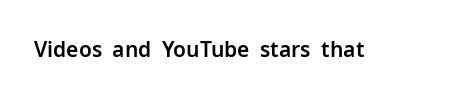
Every character sits straight up, as roman type does. The string is rendered with underlining switched off. Students, note that the glyphs here touch the page at normal intervals.
